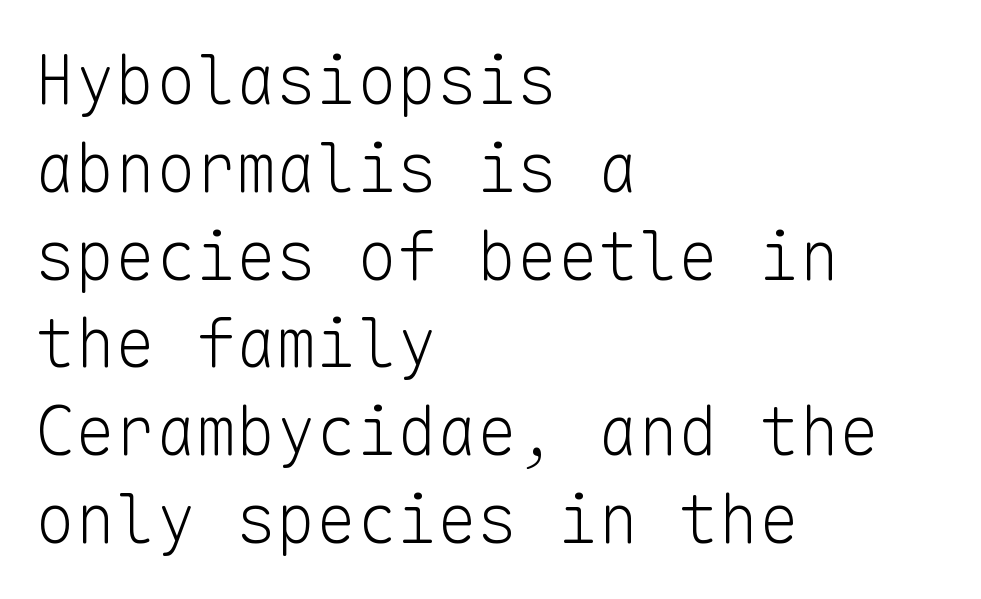
The glyphs are unaccompanied by any horizontal stroke below them. The passage shown is not bold in any degree. Casual observation: everything's shoved over to the left. Note the uniform advance width — an 'i' takes as much space as an 'm'. This rendering leaves character spacing at its baseline value.
